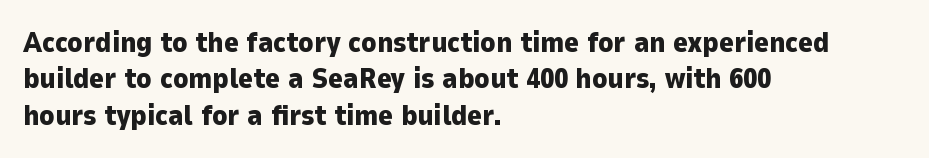
Q: Is the text bold? A: Yes.
Q: Is the text italic (slanted)? A: No, it is upright.
Q: Is the typeface a serif or a sans-serif typeface? A: Sans-serif.
Q: Is the text underlined? A: No.
Q: How is the paragraph aligned? A: Left-aligned.
Q: Is the spacing between letters normal or unusually wide? A: Normal.
Q: Is the spacing between lines tight, normal or loose? A: Normal.
Q: Width (condensed, normal, or wide)? A: Normal.
Q: Stroke contrast? A: Low.
Q: x-height? A: Medium.
Q: Monospaced? A: No.
